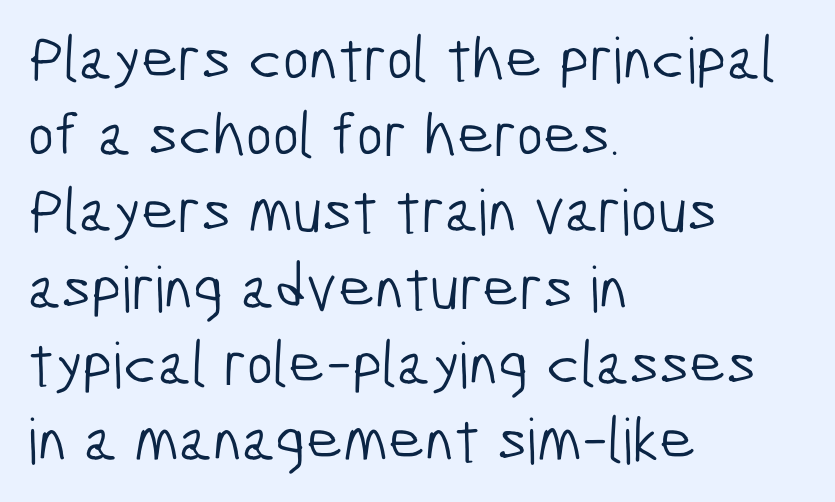
Q: Is the text bold? A: No.
Q: Is the typeface a serif or a sans-serif typeface? A: Sans-serif.
Q: Is the text underlined? A: No.
Q: How is the paragraph aligned? A: Left-aligned.
Q: Is the spacing between letters normal or unusually wide? A: Normal.
Q: Width (condensed, normal, or wide)? A: Condensed.
Q: Stroke contrast? A: Low.
Q: x-height? A: Medium.
Q: Monospaced? A: No.
